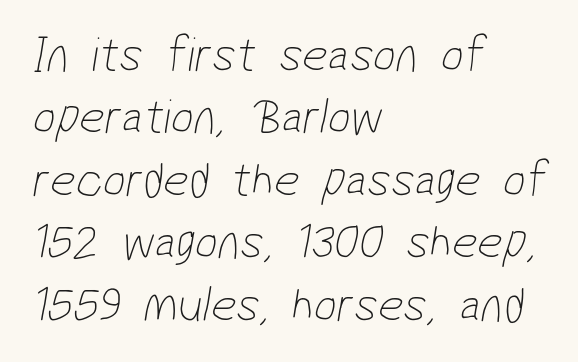
The image shows 50 px thin, condensed sans-serif type; set left-aligned, normal line spacing (1.25x), normal letter spacing, not underlined; low stroke contrast and a medium x-height.
